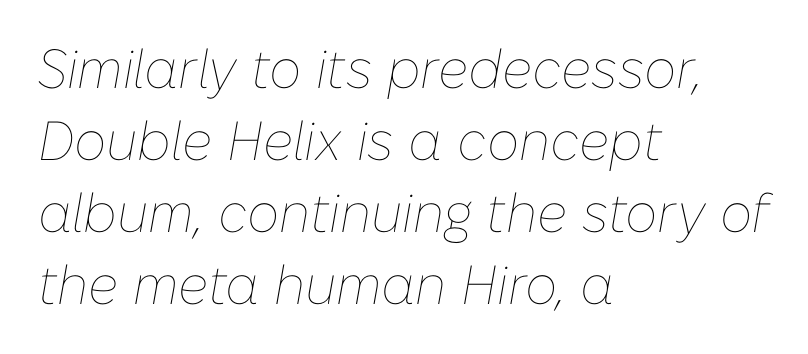
{"italic": "yes", "lean": "right", "slant_degrees": 10, "bold": "no", "weight": "thin", "width": "normal", "stroke_contrast": "low", "x_height": "medium", "monospaced": "no", "underline": "no", "align": "left", "line_spacing": "normal", "line_spacing_ratio": 1.31, "letter_spacing": "normal", "letter_spacing_em": 0.0, "glyph_px": 55}
